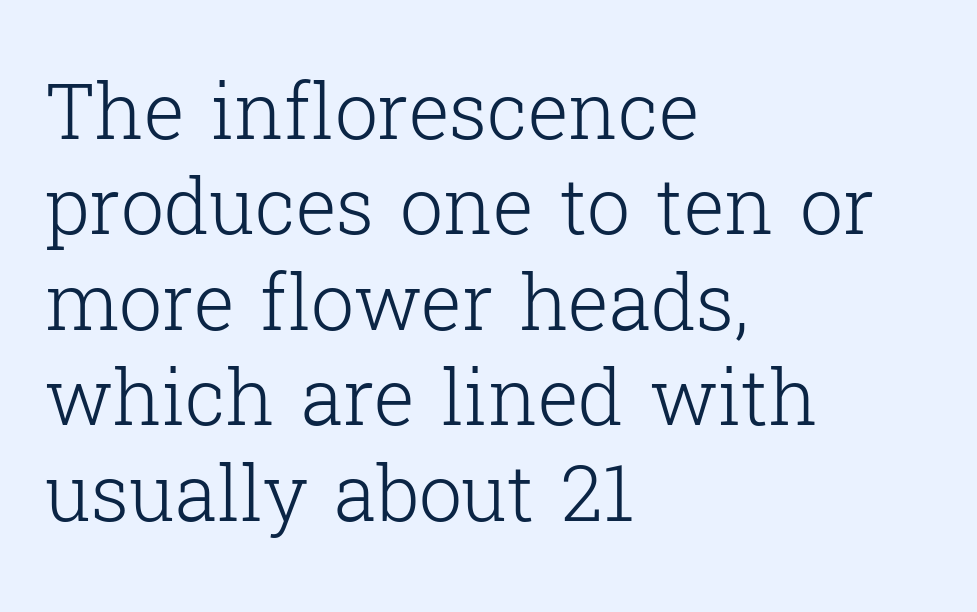
{"serif": "yes", "italic": "no", "bold": "no", "weight": "light", "width": "normal", "stroke_contrast": "low", "x_height": "medium", "monospaced": "no", "underline": "no", "align": "left", "line_spacing_ratio": 1.24, "letter_spacing": "normal", "letter_spacing_em": 0.0, "glyph_px": 77}
